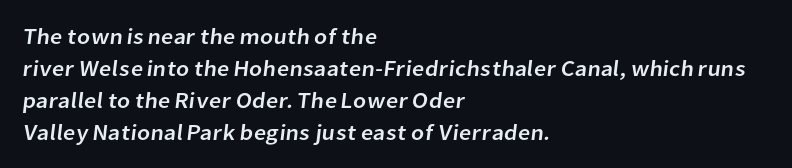
The image shows 22 px text type; set left-aligned, normal line spacing (1.45x), normal letter spacing, not underlined.
